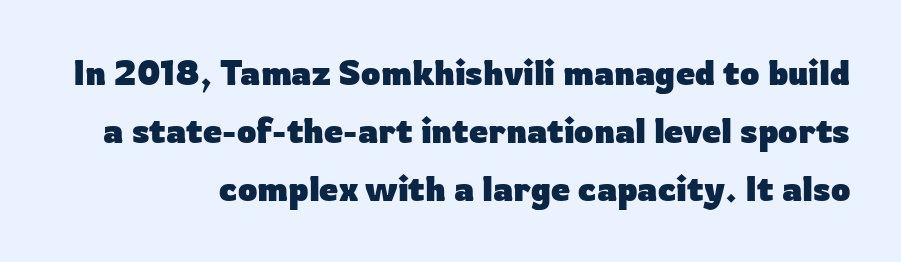
The image shows 34 px heavy sans-serif type, upright; set line spacing 1.71x, normal letter spacing, not underlined; low stroke contrast and a medium x-height.
